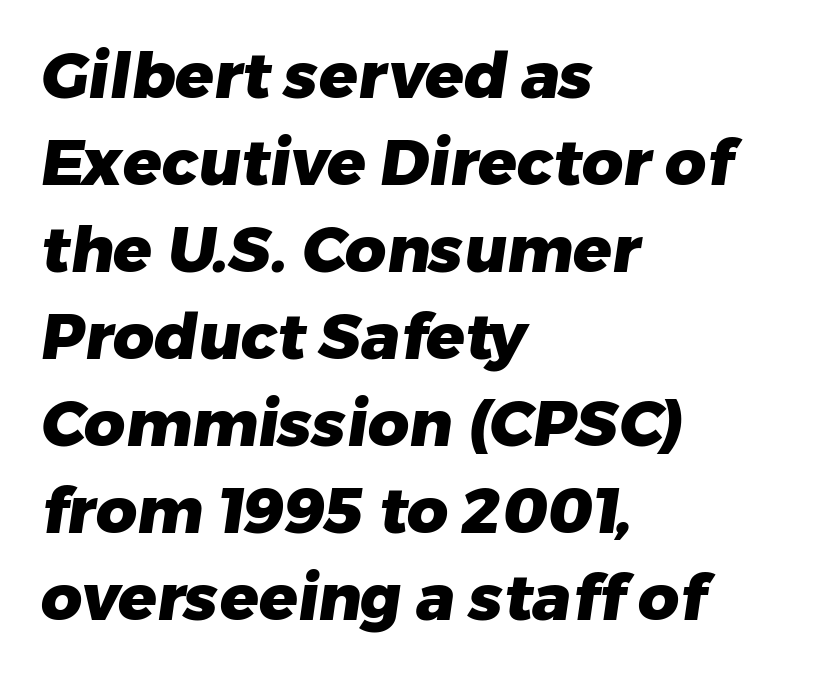
{"serif": "no", "bold": "yes", "weight": "heavy", "width": "normal", "stroke_contrast": "low", "x_height": "medium", "monospaced": "no", "underline": "no", "align": "left", "line_spacing": "normal", "line_spacing_ratio": 1.36, "letter_spacing": "normal", "letter_spacing_em": 0.0, "glyph_px": 64}
